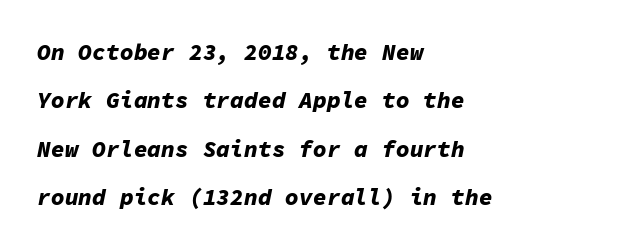
Q: Is the text bold? A: Yes.
Q: Is the text italic (slanted)? A: Yes, it leans right by about 11 degrees.
Q: Is the text underlined? A: No.
Q: How is the paragraph aligned? A: Left-aligned.
Q: Is the spacing between letters normal or unusually wide? A: Normal.
Q: Is the spacing between lines tight, normal or loose? A: Loose.
